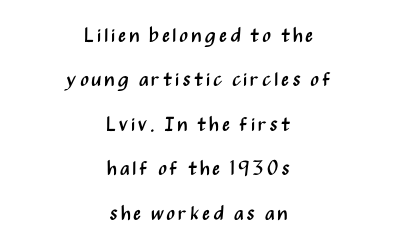
The image shows 20 px text type, upright; set centered, loose line spacing (2.22x), not underlined.
